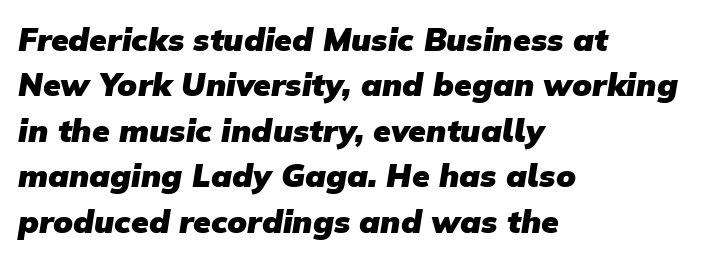
Compared with typical paragraphs, the rows here are spaced about the same. Is the letter spacing exaggerated? No — it looks like the ordinary default. The face used here is a sans, in the tradition of grotesques and geometrics. These lines carry a lot of weight — the face is fully bold.
